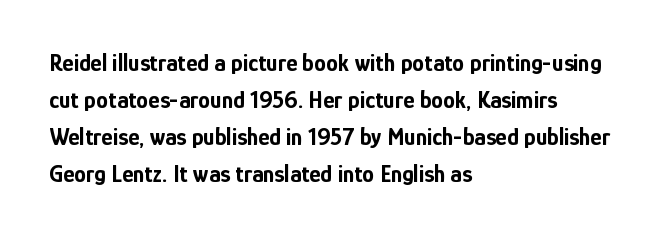
The image shows 24 px bold type, upright; set left-aligned, normal line spacing (1.54x), normal letter spacing, not underlined.
